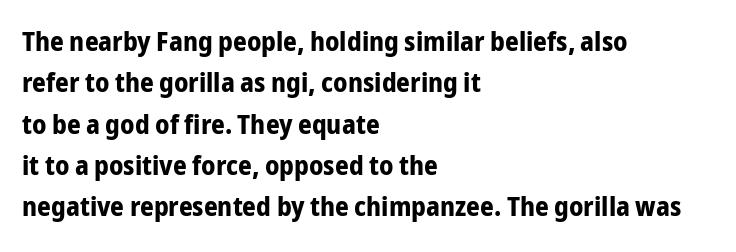
{"italic": "no", "bold": "yes", "underline": "no", "align": "left", "line_spacing": "normal", "line_spacing_ratio": 1.53, "letter_spacing": "normal", "letter_spacing_em": 0.0, "glyph_px": 27}
